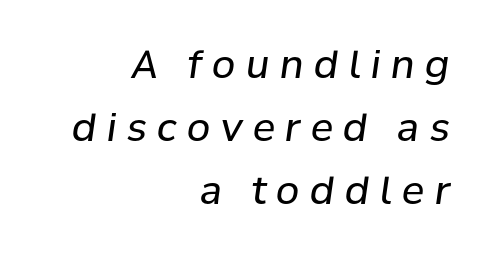
The letters are spread apart with noticeably loose tracking. Weight: in the light-to-regular range. Note the varied advance widths — an 'i' is clearly narrower than an 'm'. Each row of text sits above clean, open space. Typeset ragged left — the right edge is the straight one. How would I describe the line gaps? Plain and ordinary.
